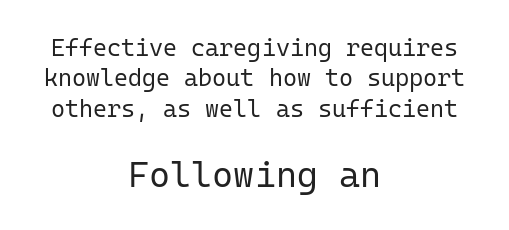
The image shows 36 px regular-weight sans-serif type, upright, monospaced; set centered, normal line spacing (1.27x), normal letter spacing, not underlined; the second (bottom) block is 1.5x larger; low stroke contrast and a medium x-height.
